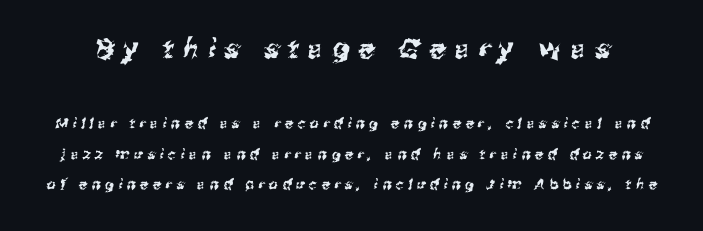
The image shows 27 px text type; set loose line spacing (2.18x), unusually wide letter spacing (+0.33 em), not underlined; the first (top) block is 1.93x larger.
